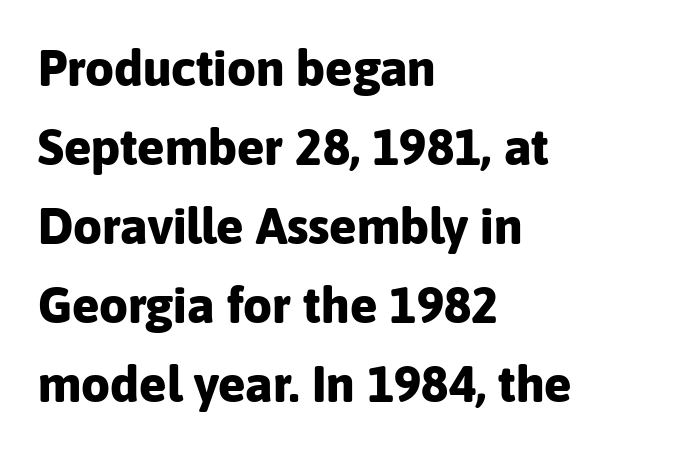
{"serif": "no", "italic": "no", "bold": "yes", "weight": "bold", "width": "normal", "stroke_contrast": "low", "x_height": "medium", "monospaced": "no", "underline": "no", "align": "left", "line_spacing": "normal", "line_spacing_ratio": 1.55, "letter_spacing": "normal", "letter_spacing_em": 0.0, "glyph_px": 51}
